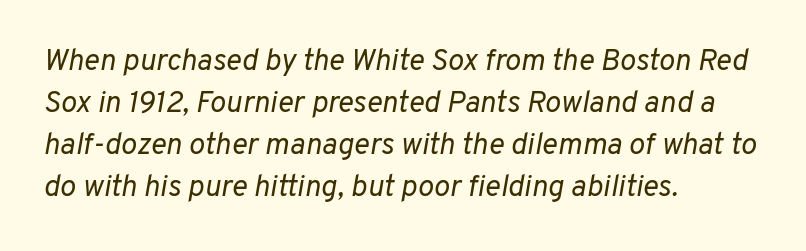
The line-height multiplier appears to be the usual default. Rule under the text: the space is simply empty. Standard letterfit; no display-style spreading of the glyphs. No heavy texture on the line: the type isn't bold. Each letter keeps its own natural width here, so spacing adapts to shape.
